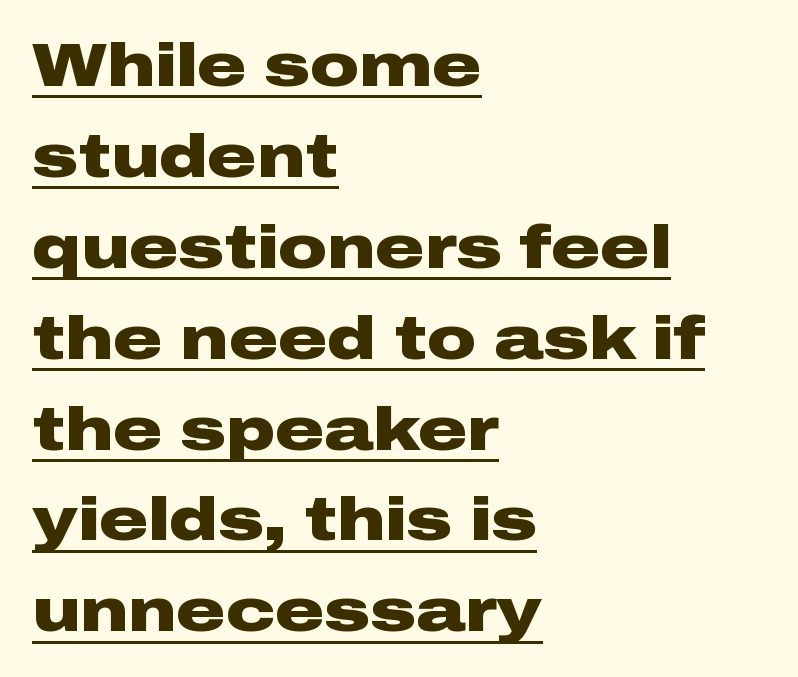
{"serif": "no", "italic": "no", "bold": "yes", "weight": "heavy", "width": "wide", "stroke_contrast": "low", "x_height": "medium", "monospaced": "no", "underline": "yes", "align": "left", "line_spacing": "normal", "line_spacing_ratio": 1.49, "letter_spacing": "normal", "letter_spacing_em": 0.0, "glyph_px": 61}
